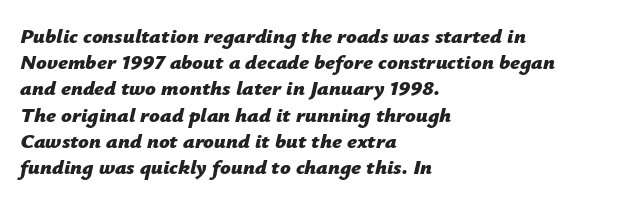
{"italic": "yes", "lean": "right", "slant_degrees": 12, "bold": "yes", "underline": "no", "align": "left", "line_spacing": "normal", "line_spacing_ratio": 1.25, "letter_spacing": "normal", "letter_spacing_em": 0.0, "glyph_px": 21}
